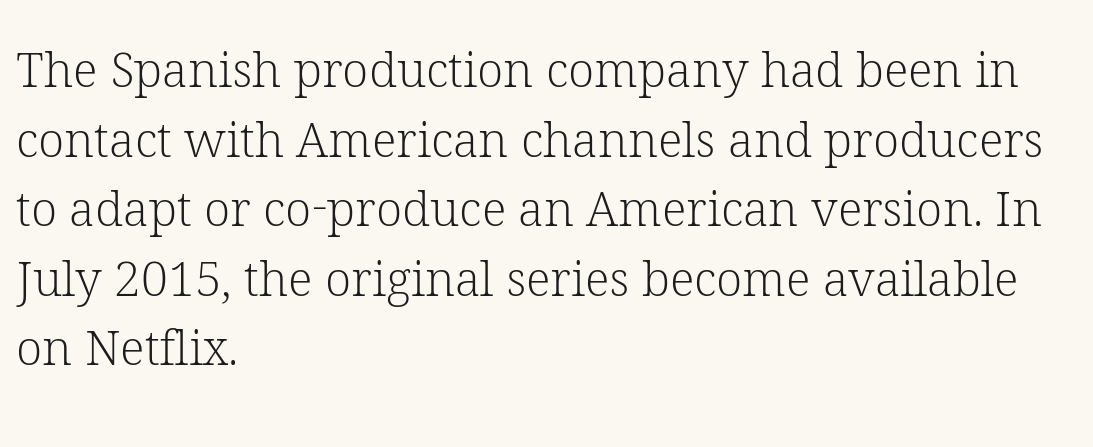
Does extra space separate the letters? No, they use regular spacing. Upright lettering throughout. These lines are rendered in a variable-pitch font. The lines sit at an ordinary, default distance from one another. Stroke terminals: seriffed.
